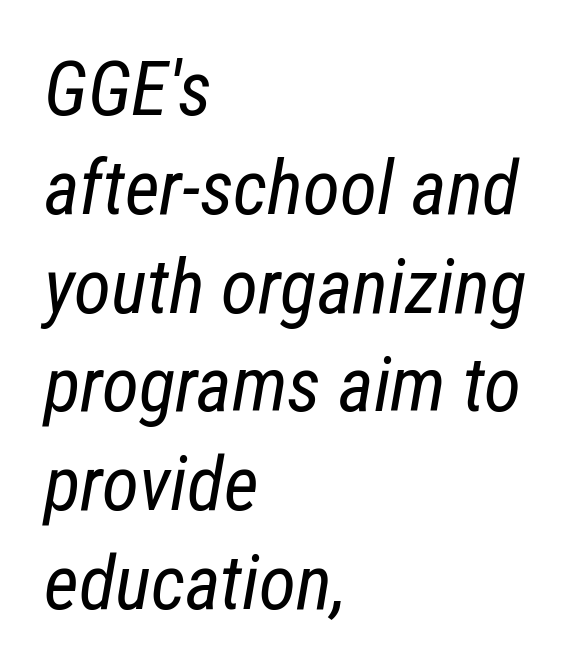
Q: Is the text bold? A: No.
Q: Is the text italic (slanted)? A: Yes, it leans right by about 12 degrees.
Q: Is the text underlined? A: No.
Q: How is the paragraph aligned? A: Left-aligned.
Q: Is the spacing between letters normal or unusually wide? A: Normal.
Q: Is the spacing between lines tight, normal or loose? A: Normal.
Q: Width (condensed, normal, or wide)? A: Condensed.
Q: Stroke contrast? A: Low.
Q: x-height? A: Medium.
Q: Monospaced? A: No.
